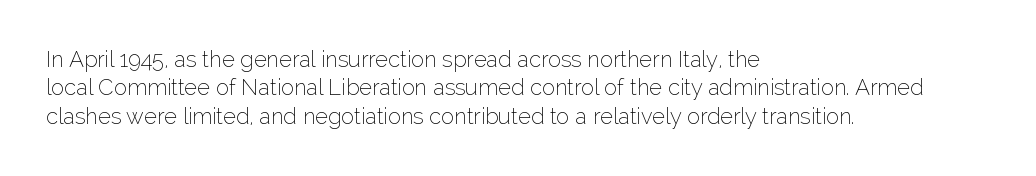
Q: Is the text bold? A: No.
Q: Is the text italic (slanted)? A: No, it is upright.
Q: Is the text underlined? A: No.
Q: How is the paragraph aligned? A: Left-aligned.
Q: Is the spacing between letters normal or unusually wide? A: Normal.
Q: Is the spacing between lines tight, normal or loose? A: Normal.
